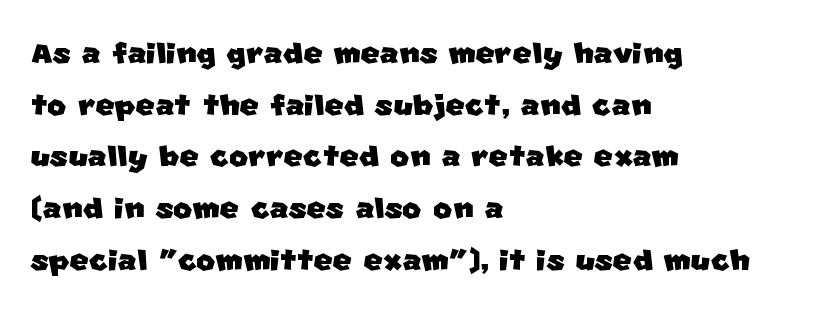
Q: Is the typeface a serif or a sans-serif typeface? A: Sans-serif.
Q: Is the text underlined? A: No.
Q: How is the paragraph aligned? A: Left-aligned.
Q: Is the spacing between letters normal or unusually wide? A: Normal.
Q: Is the spacing between lines tight, normal or loose? A: Normal.
Q: Width (condensed, normal, or wide)? A: Normal.
Q: Stroke contrast? A: Low.
Q: x-height? A: Large.
Q: Monospaced? A: No.
